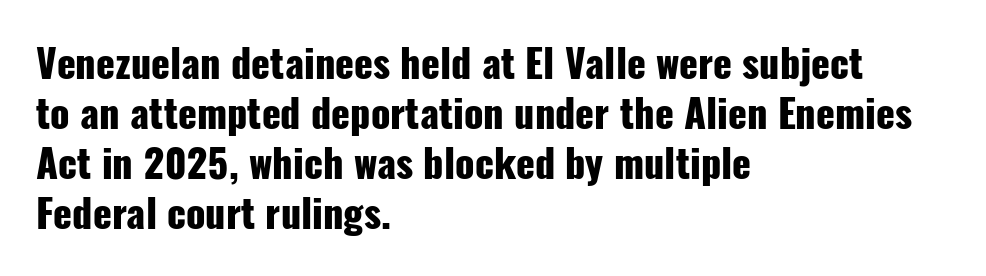
The image shows 39 px heavy, condensed sans-serif type, upright; set left-aligned, normal line spacing (1.28x), normal letter spacing, not underlined; low stroke contrast and a medium x-height.
